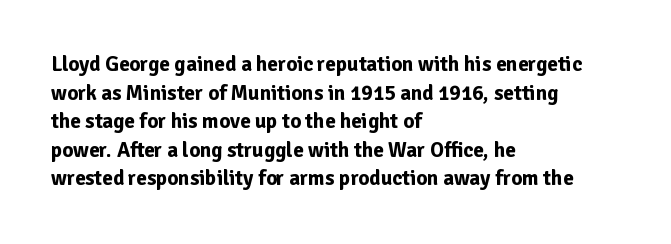
{"italic": "no", "bold": "yes", "underline": "no", "align": "left", "line_spacing": "normal", "line_spacing_ratio": 1.36, "letter_spacing": "normal", "letter_spacing_em": 0.0, "glyph_px": 21}
